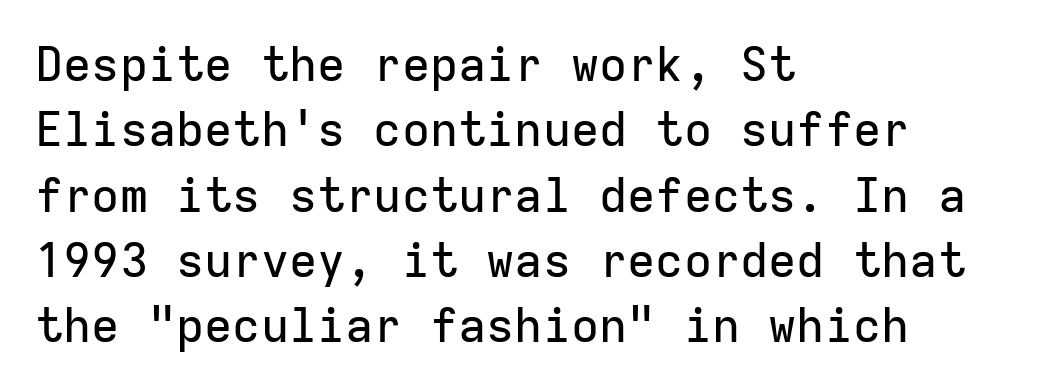
{"serif": "no", "italic": "no", "width": "normal", "stroke_contrast": "low", "x_height": "medium", "monospaced": "yes", "underline": "no", "align": "left", "line_spacing": "normal", "line_spacing_ratio": 1.39, "letter_spacing": "normal", "letter_spacing_em": 0.0, "glyph_px": 47}
